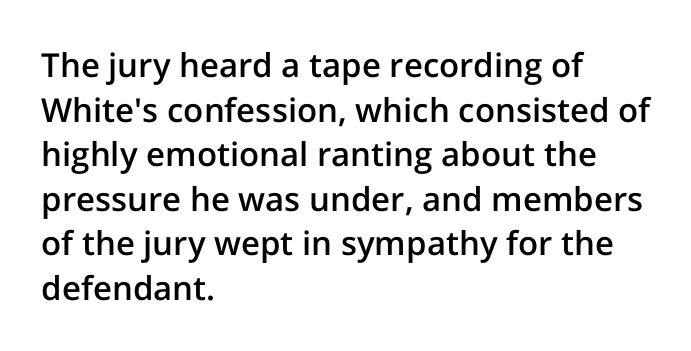
This sample uses plain, unmodified letter spacing. Character widths vary here, with narrow letters taking less room than wide ones. A roman cut, with each character standing at attention. This is the in-between weight designers call semibold or demi. This rendering employs a face without finishing strokes, i.e., a sans-serif.
